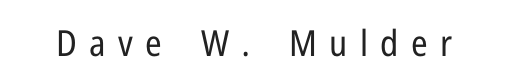
The words here are not underlined. This is the regular roman posture of the typeface. The tracking jumps out immediately: characters are airy and widely separated. Examine the stroke ends and you'll find no serifs.
